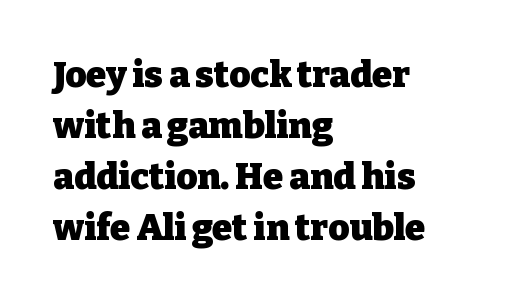
{"serif": "yes", "italic": "no", "bold": "yes", "weight": "heavy", "width": "normal", "stroke_contrast": "low", "x_height": "medium", "monospaced": "no", "underline": "no", "align": "left", "line_spacing": "normal", "line_spacing_ratio": 1.42, "letter_spacing": "normal", "letter_spacing_em": 0.0, "glyph_px": 36}
